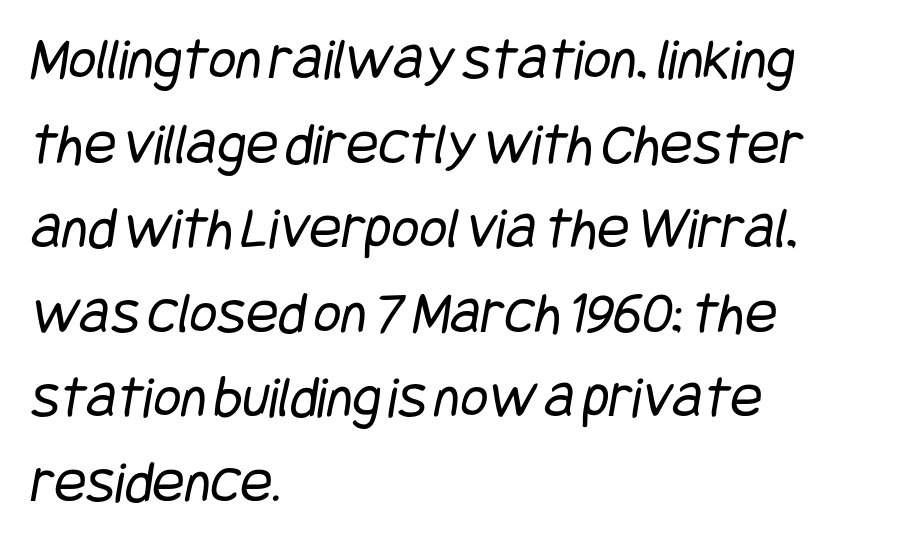
Heaviness? Minimal to ordinary, like unemphasized prose. Regular leading. Check under the words: just untouched page. The glyphs in this specimen are sans serif. Notice how the passage keeps a crisp vertical edge on the left only.
